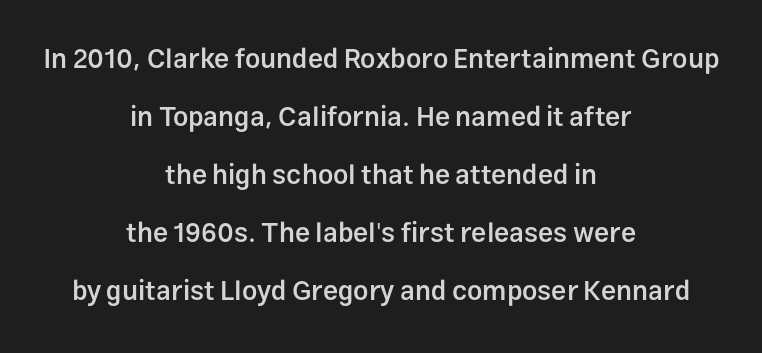
In CSS terms this would be text-align: center. The space beneath each line is pristine and unruled. Rows of type keep a wide berth in the vertical direction. The letters stand upright; this is a roman face. Its strokes are somewhat broadened, the hallmark of semibold type. How are the letters spaced? Ordinarily, with no added tracking.
